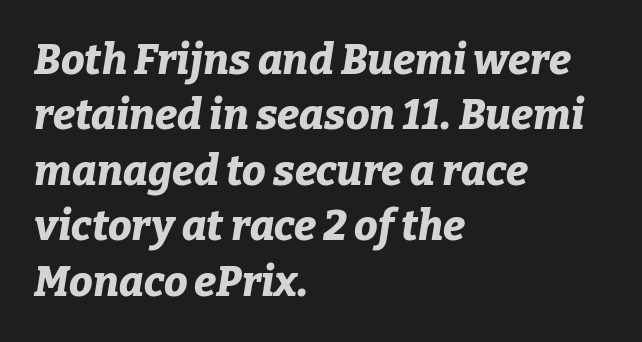
The image shows 42 px bold type, italic (leaning right); set left-aligned, normal line spacing (1.32x), normal letter spacing, not underlined; low stroke contrast and a medium x-height.
